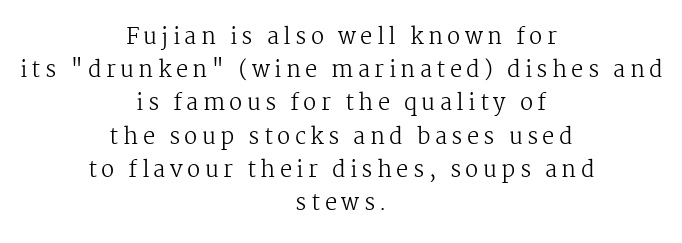
Q: Is the text bold? A: No.
Q: Is the text italic (slanted)? A: No, it is upright.
Q: Is the text underlined? A: No.
Q: How is the paragraph aligned? A: Centered.
Q: Is the spacing between letters normal or unusually wide? A: Unusually wide.
Q: Is the spacing between lines tight, normal or loose? A: Normal.
